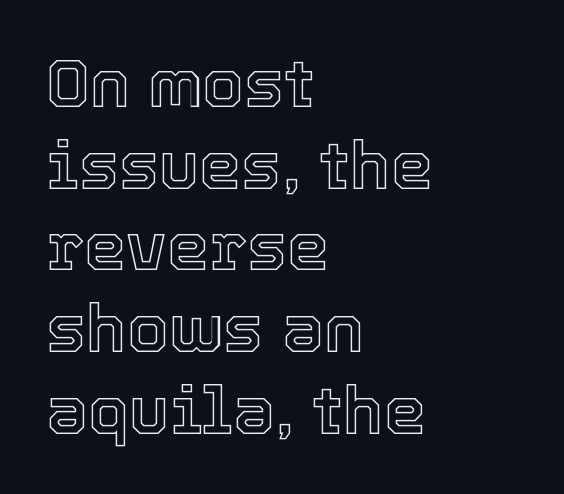
Q: Is the text italic (slanted)? A: No, it is upright.
Q: Is the text underlined? A: No.
Q: How is the paragraph aligned? A: Left-aligned.
Q: Is the spacing between letters normal or unusually wide? A: Normal.
Q: Width (condensed, normal, or wide)? A: Normal.
Q: x-height? A: Medium.
Q: Monospaced? A: No.
